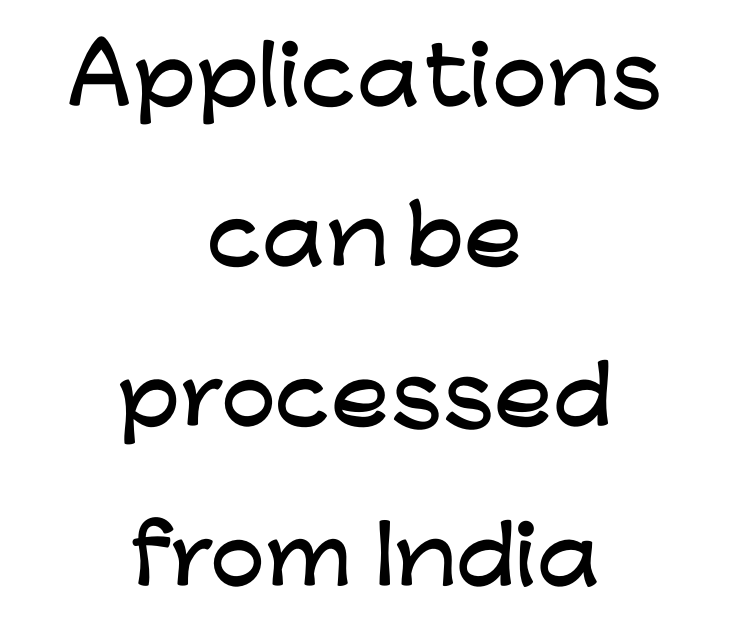
Q: Is the text italic (slanted)? A: No, it is upright.
Q: Is the typeface a serif or a sans-serif typeface? A: Sans-serif.
Q: Is the text underlined? A: No.
Q: How is the paragraph aligned? A: Centered.
Q: Is the spacing between letters normal or unusually wide? A: Normal.
Q: Is the spacing between lines tight, normal or loose? A: Loose.
Q: Width (condensed, normal, or wide)? A: Wide.
Q: Stroke contrast? A: Low.
Q: x-height? A: Medium.
Q: Monospaced? A: No.
